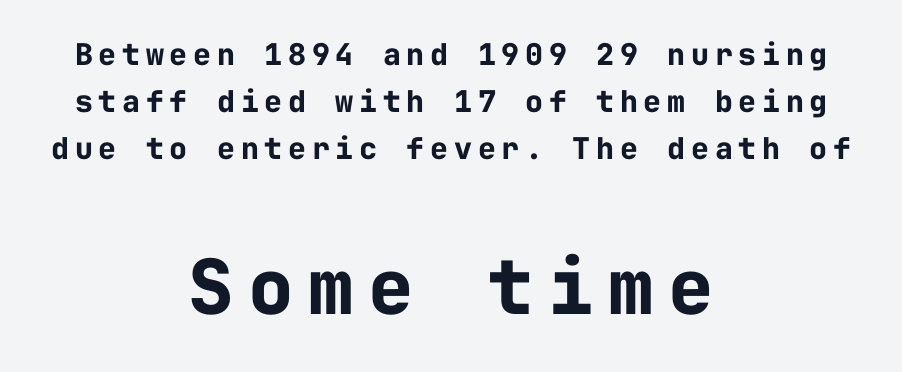
Q: Is the text bold? A: Yes.
Q: Is the text italic (slanted)? A: No, it is upright.
Q: Is the typeface a serif or a sans-serif typeface? A: Sans-serif.
Q: Is the text underlined? A: No.
Q: How is the paragraph aligned? A: Centered.
Q: Is the spacing between lines tight, normal or loose? A: Normal.
Q: Which block of text is set in a larger size, the first (top) or the second (bottom)? A: The second (bottom) one.
Q: Width (condensed, normal, or wide)? A: Normal.
Q: Stroke contrast? A: Low.
Q: x-height? A: Medium.
Q: Monospaced? A: Yes.
